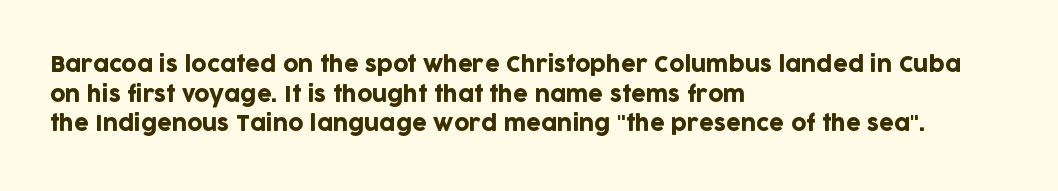
Caption: standard tracking, unaltered. Only glyphs here, with clear space below each row. The line-height multiplier appears to be the usual default. The typography opts for an upright posture over an oblique one. A student would call this left alignment; a typographer would say flush left, rag right.
